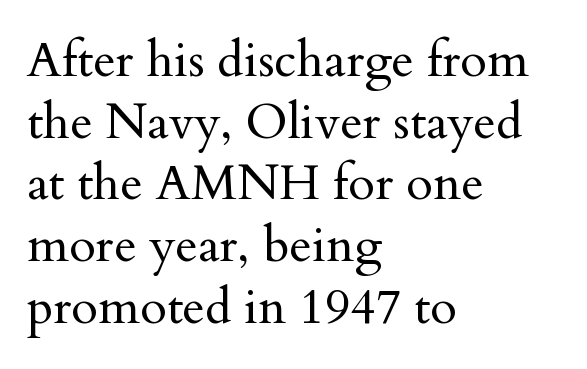
{"serif": "yes", "italic": "no", "bold": "no", "weight": "regular", "width": "normal", "stroke_contrast": "medium", "x_height": "small", "monospaced": "no", "underline": "no", "align": "left", "line_spacing": "normal", "line_spacing_ratio": 1.26, "letter_spacing": "normal", "letter_spacing_em": 0.0, "glyph_px": 49}
